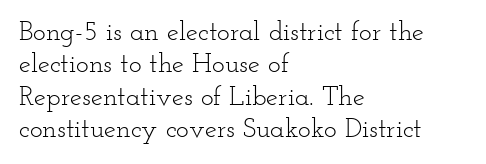
{"italic": "no", "bold": "no", "underline": "no", "align": "left", "line_spacing_ratio": 1.2, "letter_spacing": "normal", "letter_spacing_em": 0.0, "glyph_px": 27}
